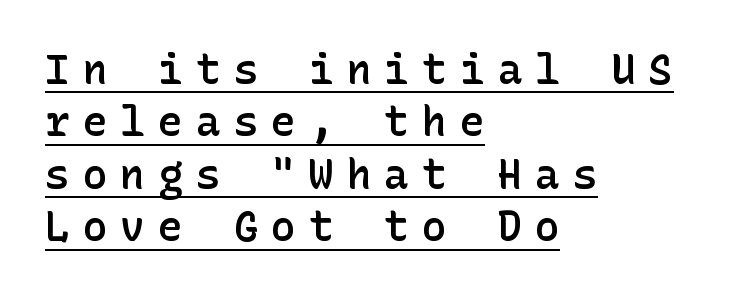
{"serif": "no", "italic": "no", "bold": "semi", "weight": "semibold", "width": "normal", "stroke_contrast": "low", "x_height": "medium", "underline": "yes", "align": "left", "line_spacing": "normal", "line_spacing_ratio": 1.28, "letter_spacing": "wide", "letter_spacing_em": 0.32, "glyph_px": 41}
